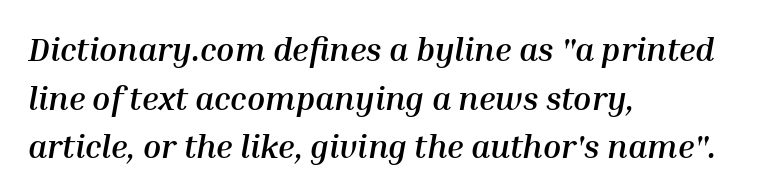
The image shows 33 px semibold type, italic (leaning right); set left-aligned, normal line spacing (1.47x), normal letter spacing, not underlined; medium stroke contrast and a medium x-height.
